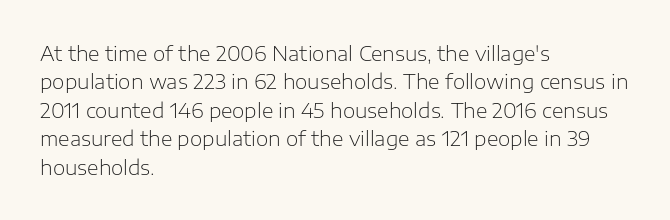
Glyph-to-glyph distance matches everyday printed text. One glance says typical: line gaps are just what's usual. A bare baseline throughout the passage. Does the lettering tilt? It doesn't — this is upright.
